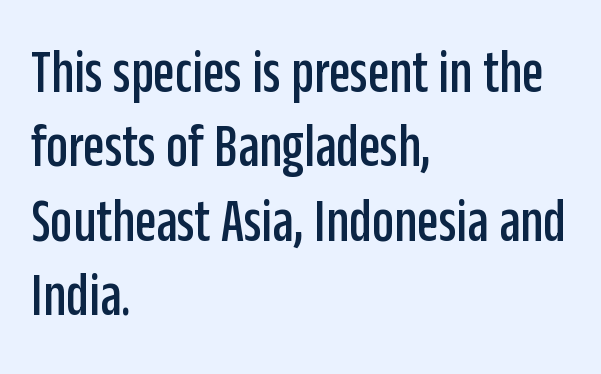
Q: Is the text italic (slanted)? A: No, it is upright.
Q: Is the typeface a serif or a sans-serif typeface? A: Sans-serif.
Q: Is the text underlined? A: No.
Q: How is the paragraph aligned? A: Left-aligned.
Q: Is the spacing between letters normal or unusually wide? A: Normal.
Q: Width (condensed, normal, or wide)? A: Condensed.
Q: Stroke contrast? A: Low.
Q: x-height? A: Large.
Q: Monospaced? A: No.
